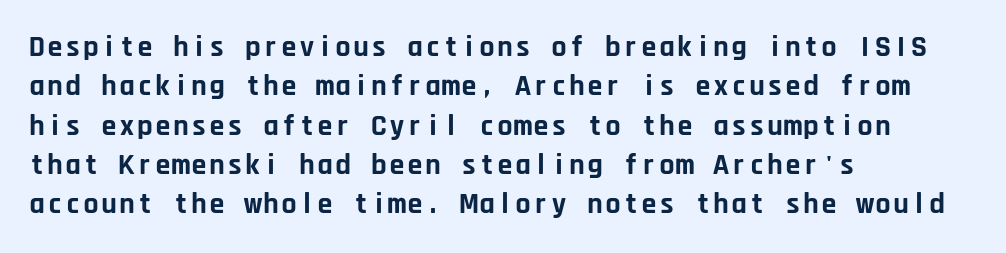
Q: Is the text bold? A: Yes.
Q: Is the text italic (slanted)? A: No, it is upright.
Q: Is the typeface a serif or a sans-serif typeface? A: Sans-serif.
Q: Is the text underlined? A: No.
Q: How is the paragraph aligned? A: Left-aligned.
Q: Is the spacing between letters normal or unusually wide? A: Normal.
Q: Is the spacing between lines tight, normal or loose? A: Normal.
Q: Width (condensed, normal, or wide)? A: Normal.
Q: Stroke contrast? A: Low.
Q: x-height? A: Large.
Q: Monospaced? A: Yes.
